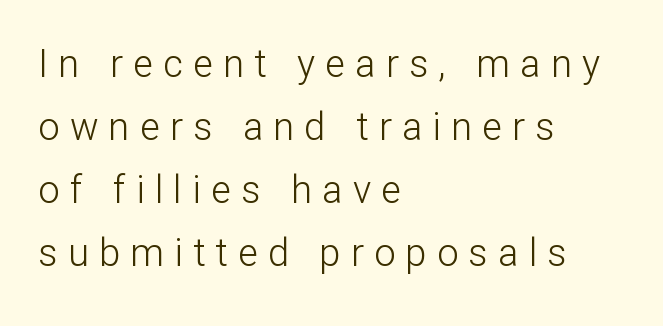
Weight: in the light-to-regular range. The setting favours the left margin, as ordinary paragraphs usually do. Glance below the letters and you will spot only blank space. Each letter keeps its own natural width here, so spacing adapts to shape. Grotesque or geometric, the face here clearly has no serifs.
